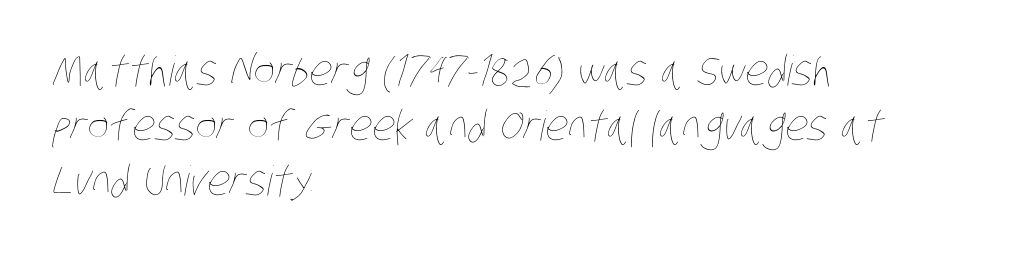
The image shows 41 px thin, condensed type; set left-aligned, normal line spacing (1.34x), normal letter spacing, not underlined; low stroke contrast and a large x-height.
